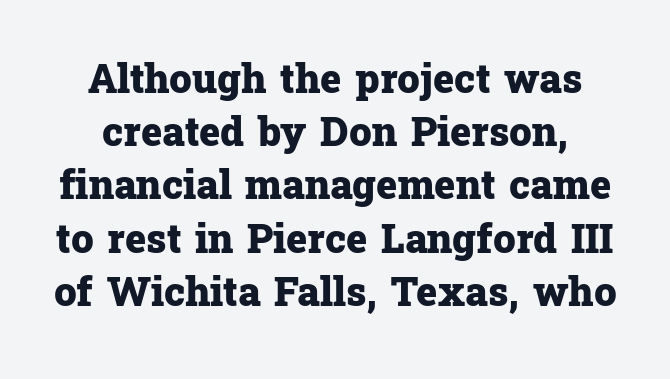
Q: Is the text bold? A: Yes.
Q: Is the text italic (slanted)? A: No, it is upright.
Q: Is the typeface a serif or a sans-serif typeface? A: Serif.
Q: Is the text underlined? A: No.
Q: Is the spacing between letters normal or unusually wide? A: Normal.
Q: Is the spacing between lines tight, normal or loose? A: Normal.
Q: Width (condensed, normal, or wide)? A: Normal.
Q: Stroke contrast? A: Low.
Q: x-height? A: Medium.
Q: Monospaced? A: No.
